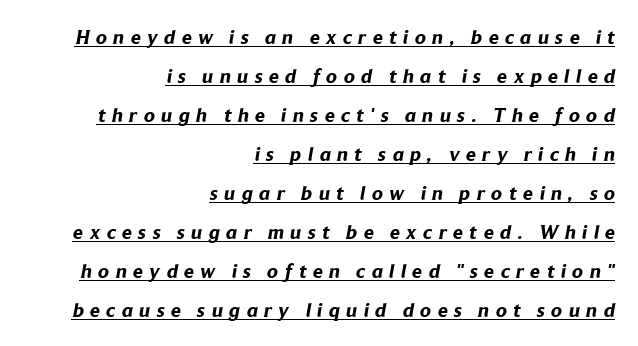
Q: Is the text bold? A: Yes.
Q: Is the text underlined? A: Yes.
Q: How is the paragraph aligned? A: Right-aligned.
Q: Is the spacing between letters normal or unusually wide? A: Unusually wide.
Q: Is the spacing between lines tight, normal or loose? A: Loose.
